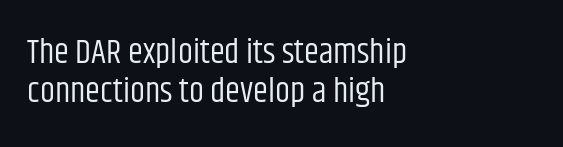
Here the designer chose a conventional face with non-uniform glyph widths. Each letter's strokes conclude bluntly, with no projecting serifs. Students, note that the glyphs here touch the page at normal intervals. Posture: straight, roman, zero tilt.
